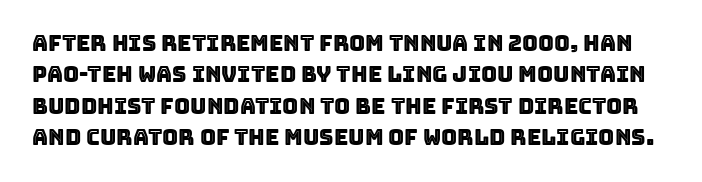
Underline: absent. The typography opts for an upright posture over an oblique one. Does extra space separate the letters? No, they use regular spacing. Vertically, the passage feels balanced, rows spaced as you'd expect.
